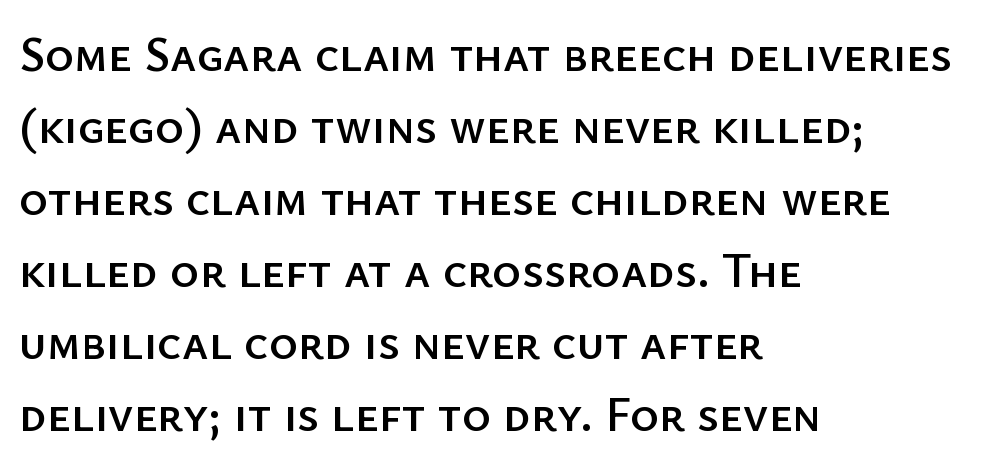
Q: Is the text italic (slanted)? A: No, it is upright.
Q: Is the typeface a serif or a sans-serif typeface? A: Sans-serif.
Q: Is the text underlined? A: No.
Q: How is the paragraph aligned? A: Left-aligned.
Q: Is the spacing between letters normal or unusually wide? A: Normal.
Q: Is the spacing between lines tight, normal or loose? A: Normal.
Q: Width (condensed, normal, or wide)? A: Normal.
Q: Stroke contrast? A: Low.
Q: x-height? A: Medium.
Q: Monospaced? A: No.
